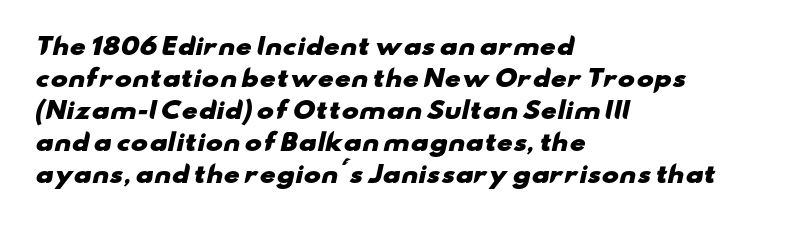
Q: Is the text bold? A: Yes.
Q: Is the text underlined? A: No.
Q: How is the paragraph aligned? A: Left-aligned.
Q: Is the spacing between letters normal or unusually wide? A: Normal.
Q: Is the spacing between lines tight, normal or loose? A: Normal.
